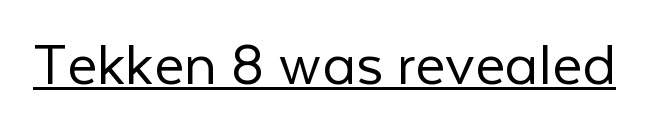
{"serif": "no", "italic": "no", "bold": "no", "weight": "light", "width": "normal", "stroke_contrast": "low", "x_height": "medium", "monospaced": "no", "underline": "yes", "letter_spacing": "normal", "letter_spacing_em": 0.0, "glyph_px": 65}
